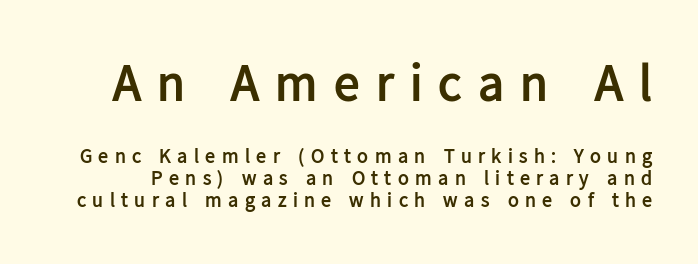
{"serif": "no", "italic": "no", "bold": "yes", "weight": "semibold", "width": "normal", "stroke_contrast": "low", "x_height": "medium", "monospaced": "no", "underline": "no", "line_spacing": "tight", "line_spacing_ratio": 1.09, "letter_spacing": "wide", "letter_spacing_em": 0.32, "larger_block": "first", "size_ratio": 2.55, "glyph_px": 51}
